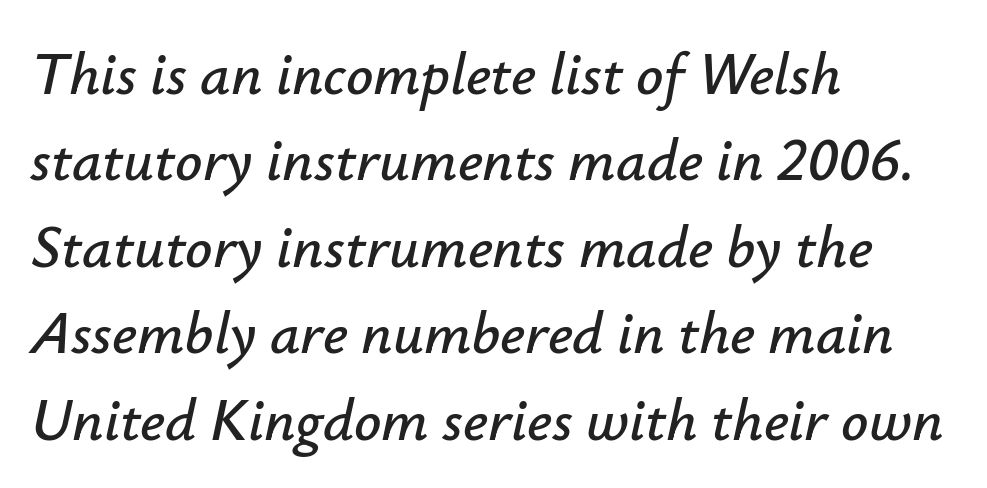
The image shows 60 px text type, italic (leaning right); set left-aligned, normal line spacing (1.44x), normal letter spacing, not underlined; low stroke contrast and a small x-height.
